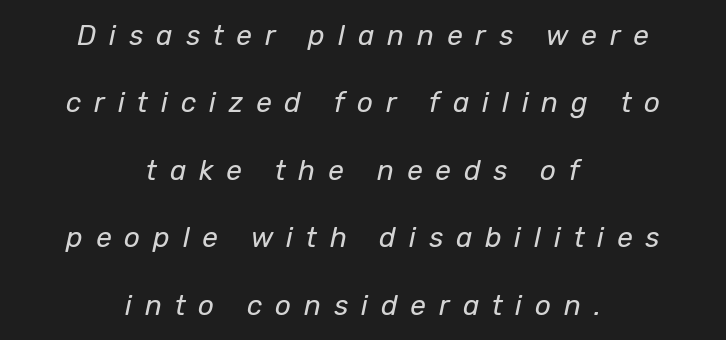
{"italic": "yes", "lean": "right", "slant_degrees": 12, "bold": "no", "weight": "regular", "width": "normal", "stroke_contrast": "low", "x_height": "medium", "monospaced": "no", "underline": "no", "align": "center", "line_spacing": "loose", "line_spacing_ratio": 2.41, "letter_spacing": "wide", "letter_spacing_em": 0.46, "glyph_px": 28}
